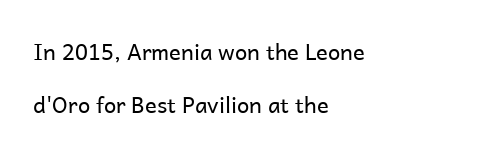
Q: Is the text bold? A: No.
Q: Is the text italic (slanted)? A: No, it is upright.
Q: Is the text underlined? A: No.
Q: How is the paragraph aligned? A: Left-aligned.
Q: Is the spacing between letters normal or unusually wide? A: Normal.
Q: Is the spacing between lines tight, normal or loose? A: Loose.
